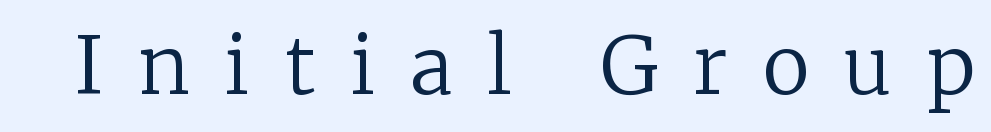
Q: Is the text bold? A: No.
Q: Is the text italic (slanted)? A: No, it is upright.
Q: Is the typeface a serif or a sans-serif typeface? A: Serif.
Q: Is the text underlined? A: No.
Q: Is the spacing between letters normal or unusually wide? A: Unusually wide.
Q: Width (condensed, normal, or wide)? A: Normal.
Q: Stroke contrast? A: Low.
Q: x-height? A: Medium.
Q: Monospaced? A: No.
